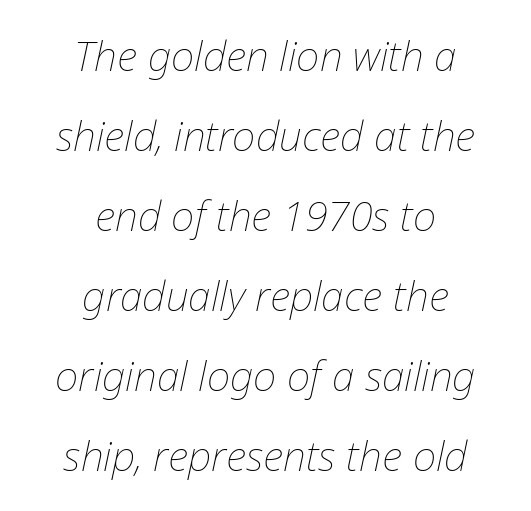
Q: Is the text bold? A: No.
Q: Is the text italic (slanted)? A: Yes, it leans right by about 12 degrees.
Q: Is the text underlined? A: No.
Q: How is the paragraph aligned? A: Centered.
Q: Is the spacing between letters normal or unusually wide? A: Normal.
Q: Is the spacing between lines tight, normal or loose? A: Loose.
Q: Width (condensed, normal, or wide)? A: Normal.
Q: Stroke contrast? A: Low.
Q: x-height? A: Medium.
Q: Monospaced? A: No.
